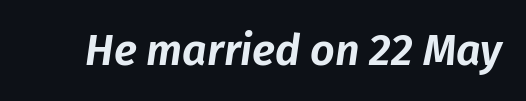
How are the letters spaced? Ordinarily, with no added tracking. Is this a fixed-width face? No — the glyphs have proportional, varying widths. Type without underlining. Compared with ordinary roman type, these characters are visibly tilted.
